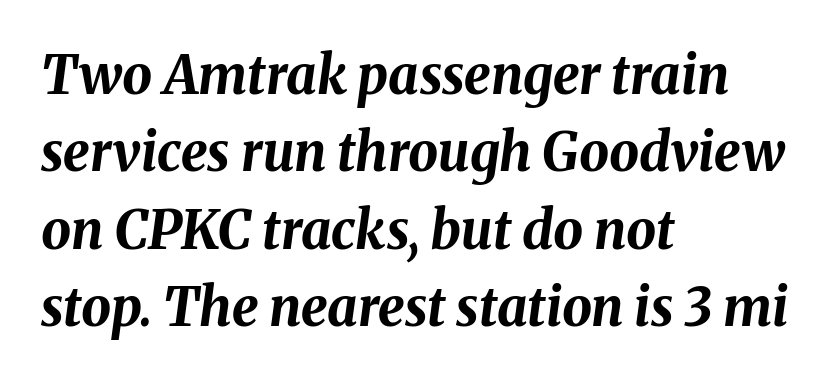
Q: Is the text bold? A: Yes.
Q: Is the text italic (slanted)? A: Yes, it leans right by about 8 degrees.
Q: Is the text underlined? A: No.
Q: How is the paragraph aligned? A: Left-aligned.
Q: Is the spacing between letters normal or unusually wide? A: Normal.
Q: Is the spacing between lines tight, normal or loose? A: Normal.
Q: Width (condensed, normal, or wide)? A: Normal.
Q: Stroke contrast? A: Medium.
Q: x-height? A: Medium.
Q: Monospaced? A: No.
